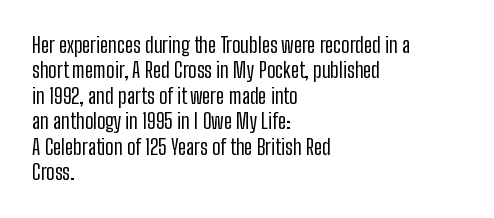
A bare baseline throughout the passage. Line beginnings align vertically; line endings do not. This sample uses plain, unmodified letter spacing. Posture: straight, roman, zero tilt. Is this a heavy cut? Hardly; it is regular or lighter.
